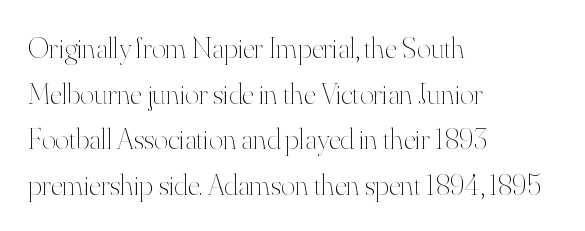
Q: Is the text bold? A: No.
Q: Is the text italic (slanted)? A: No, it is upright.
Q: Is the text underlined? A: No.
Q: How is the paragraph aligned? A: Left-aligned.
Q: Is the spacing between letters normal or unusually wide? A: Normal.
Q: Is the spacing between lines tight, normal or loose? A: Normal.
Q: Width (condensed, normal, or wide)? A: Normal.
Q: Stroke contrast? A: High.
Q: x-height? A: Small.
Q: Monospaced? A: No.
